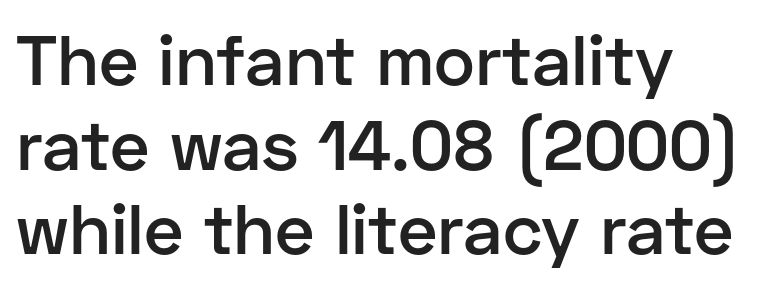
Q: Is the text bold? A: Semi-bold.
Q: Is the text italic (slanted)? A: No, it is upright.
Q: Is the typeface a serif or a sans-serif typeface? A: Sans-serif.
Q: Is the text underlined? A: No.
Q: How is the paragraph aligned? A: Left-aligned.
Q: Is the spacing between letters normal or unusually wide? A: Normal.
Q: Width (condensed, normal, or wide)? A: Normal.
Q: Stroke contrast? A: Low.
Q: x-height? A: Medium.
Q: Monospaced? A: No.
